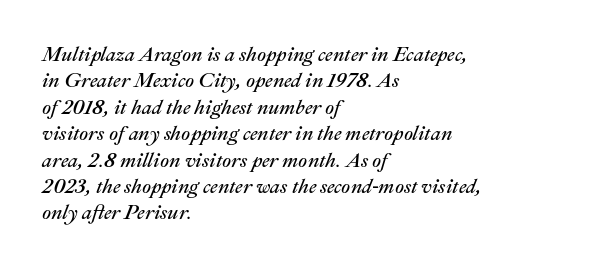
{"italic": "yes", "lean": "right", "slant_degrees": 22, "bold": "no", "underline": "no", "align": "left", "line_spacing": "normal", "line_spacing_ratio": 1.32, "letter_spacing": "normal", "letter_spacing_em": 0.0, "glyph_px": 20}
